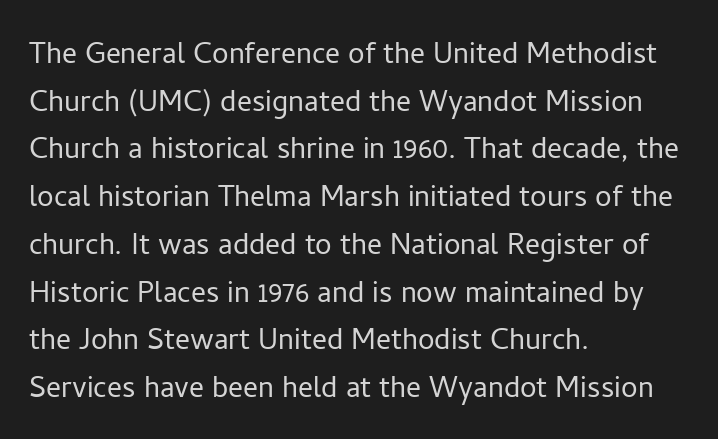
The image shows 37 px light sans-serif type, upright; set left-aligned, normal line spacing (1.29x), normal letter spacing, not underlined; low stroke contrast and a medium x-height.
